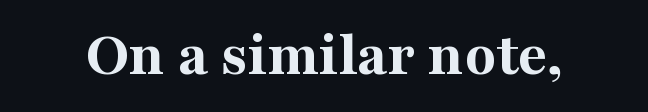
{"serif": "yes", "italic": "no", "bold": "yes", "weight": "bold", "width": "normal", "stroke_contrast": "medium", "x_height": "medium", "monospaced": "no", "underline": "no", "letter_spacing": "normal", "letter_spacing_em": 0.0, "glyph_px": 64}
